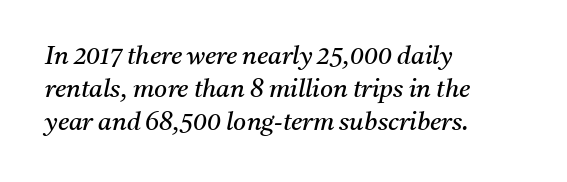
{"italic": "yes", "lean": "right", "slant_degrees": 11, "bold": "no", "underline": "no", "align": "left", "line_spacing": "normal", "line_spacing_ratio": 1.32, "letter_spacing": "normal", "letter_spacing_em": 0.0, "glyph_px": 25}
